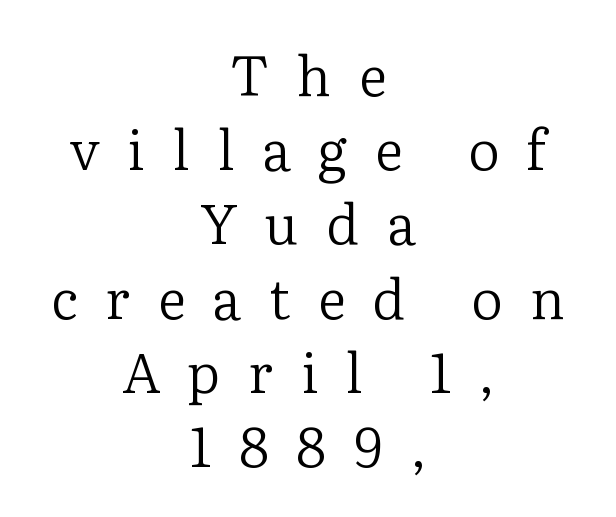
The image shows 55 px regular-weight serif type, upright; set centered, normal line spacing (1.35x), unusually wide letter spacing (+0.5 em), not underlined; low stroke contrast and a medium x-height.
